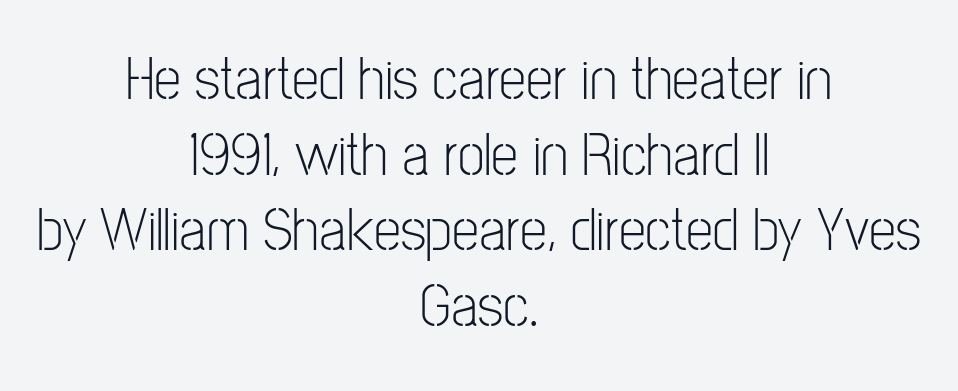
The image shows 61 px light, condensed sans-serif type, upright; set centered, line spacing 1.24x, normal letter spacing, not underlined; low stroke contrast and a medium x-height.
